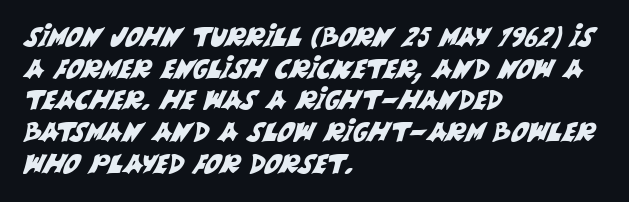
{"underline": "no", "align": "left", "line_spacing_ratio": 1.22, "letter_spacing": "normal", "letter_spacing_em": 0.0, "glyph_px": 26}
